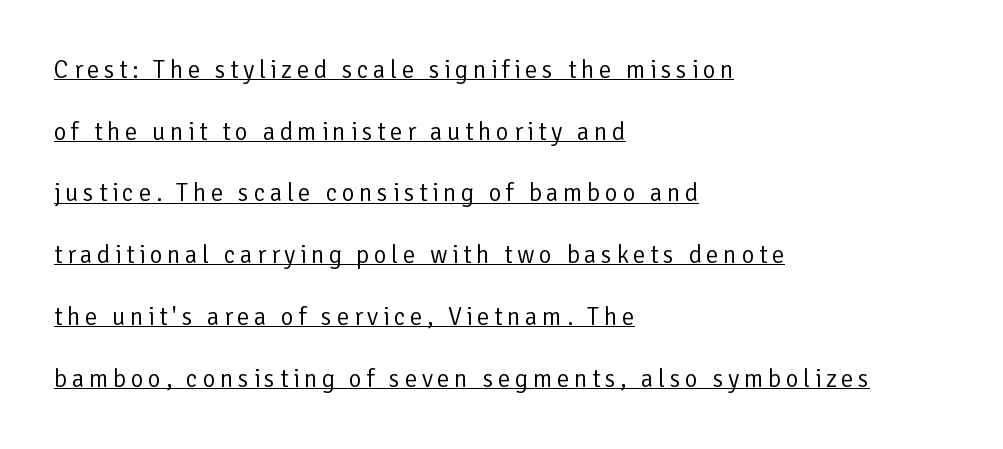
{"italic": "no", "bold": "no", "underline": "yes", "align": "left", "line_spacing": "loose", "line_spacing_ratio": 2.47, "glyph_px": 25}
